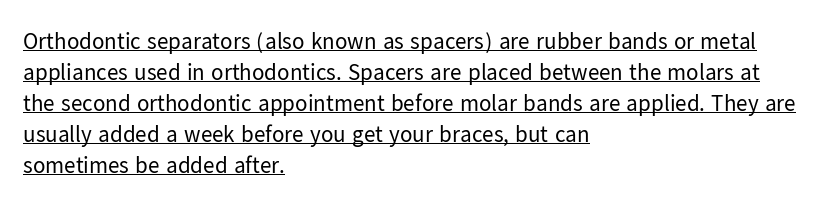
The image shows 23 px text type, upright; set left-aligned, normal line spacing (1.35x), normal letter spacing, underlined.
